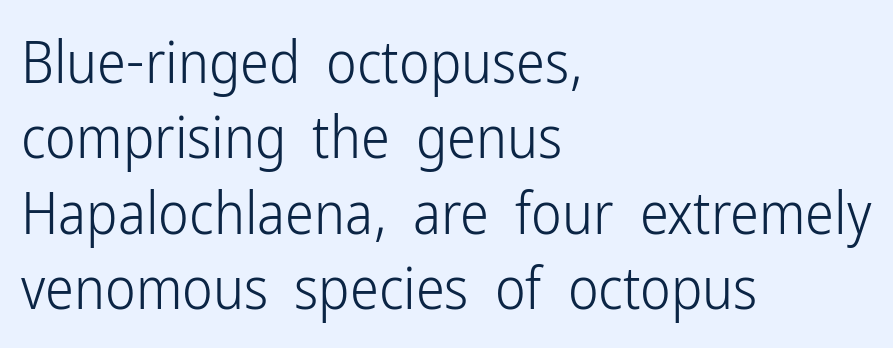
{"serif": "no", "italic": "no", "bold": "no", "weight": "light", "width": "condensed", "stroke_contrast": "low", "x_height": "medium", "monospaced": "no", "underline": "no", "align": "left", "line_spacing": "normal", "line_spacing_ratio": 1.3, "letter_spacing": "normal", "letter_spacing_em": 0.0, "glyph_px": 58}
